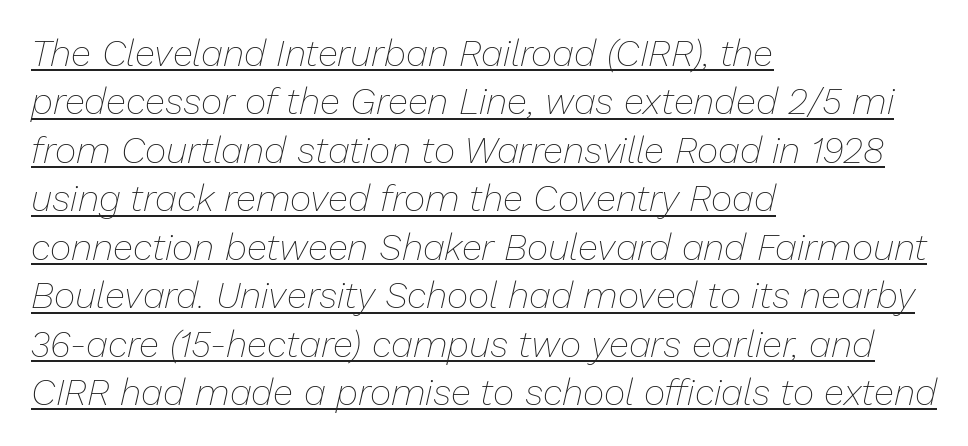
{"italic": "yes", "lean": "right", "slant_degrees": 13, "bold": "no", "weight": "thin", "width": "normal", "stroke_contrast": "low", "x_height": "medium", "monospaced": "no", "underline": "yes", "align": "left", "line_spacing": "normal", "line_spacing_ratio": 1.31, "letter_spacing": "normal", "letter_spacing_em": 0.0, "glyph_px": 37}
